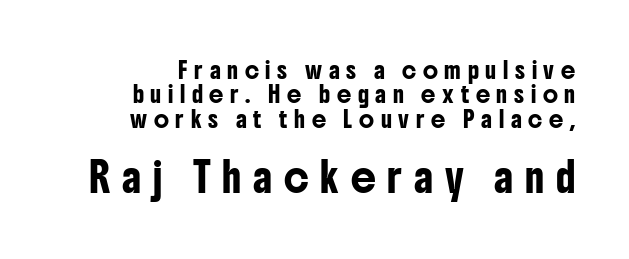
{"serif": "no", "italic": "no", "width": "condensed", "stroke_contrast": "low", "x_height": "medium", "monospaced": "no", "underline": "no", "align": "right", "line_spacing": "normal", "line_spacing_ratio": 1.53, "letter_spacing": "wide", "letter_spacing_em": 0.42, "larger_block": "second", "size_ratio": 1.75, "glyph_px": 28}
